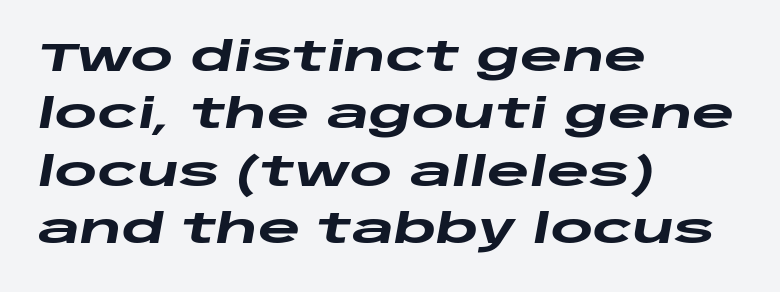
Has an underline been added? It has not. The specimen reads as italic at a glance. The lines sit at an ordinary, default distance from one another. Left-aligned paragraph, ragged on the right.
